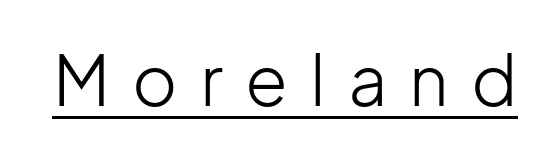
The image shows 69 px light sans-serif type, upright; set unusually wide letter spacing (+0.32 em), underlined; low stroke contrast and a medium x-height.
